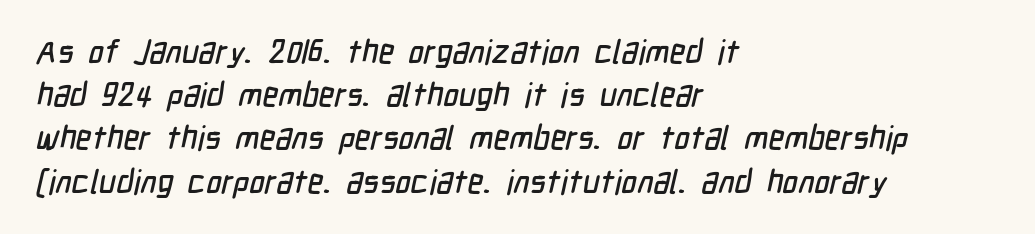
{"serif": "no", "width": "condensed", "stroke_contrast": "low", "x_height": "medium", "monospaced": "no", "underline": "no", "align": "left", "line_spacing": "normal", "line_spacing_ratio": 1.31, "letter_spacing": "normal", "letter_spacing_em": 0.0, "glyph_px": 33}
